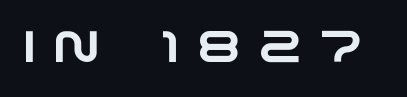
Descenders are the only things crossing below the line. The rendering uses natural spacing where letterforms have individual widths. Substantial extra tracking has been applied to these lines. Is this a sans? Yes — the strokes have no serifs.
